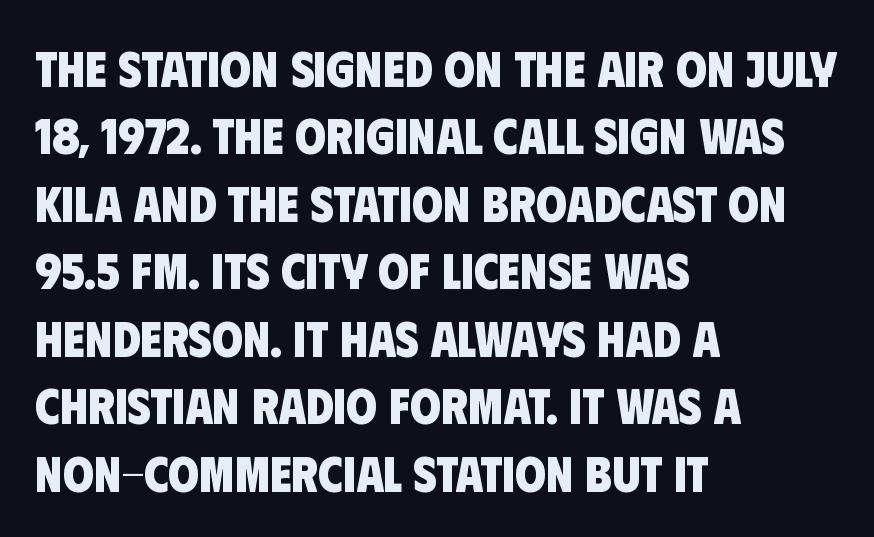
Q: Is the text bold? A: Yes.
Q: Is the typeface a serif or a sans-serif typeface? A: Sans-serif.
Q: Is the text underlined? A: No.
Q: How is the paragraph aligned? A: Left-aligned.
Q: Is the spacing between letters normal or unusually wide? A: Normal.
Q: Is the spacing between lines tight, normal or loose? A: Normal.
Q: Width (condensed, normal, or wide)? A: Condensed.
Q: Stroke contrast? A: Low.
Q: x-height? A: Large.
Q: Monospaced? A: No.
